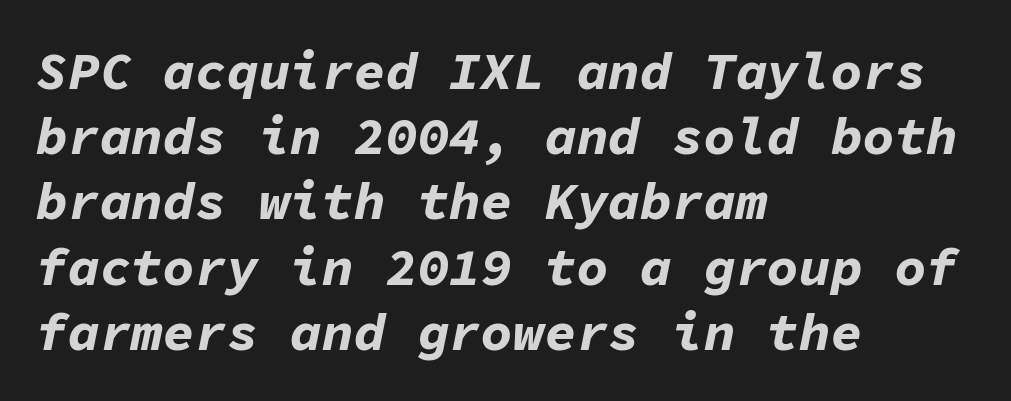
You'd pick this weight for a headline — it's a proper bold. These lines stack with their left ends in a neat column. You could count columns in this text — the font is strictly monospaced. Descenders hang freely into open space.
